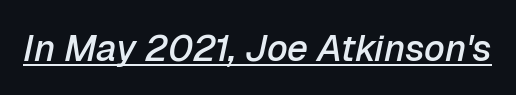
{"italic": "yes", "lean": "right", "slant_degrees": 12, "bold": "semi", "weight": "semibold", "width": "normal", "stroke_contrast": "low", "x_height": "medium", "monospaced": "no", "underline": "yes", "letter_spacing": "normal", "letter_spacing_em": 0.0, "glyph_px": 37}
